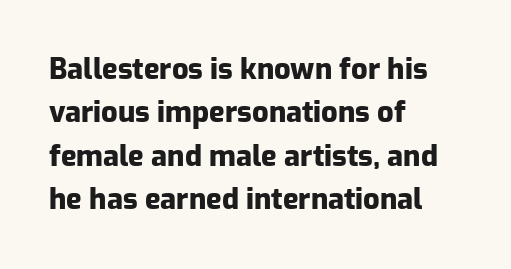
Is this a fixed-width face? No — the glyphs have proportional, varying widths. If you drew a ruler down the left edge, every line would touch it. Honestly, the row spacing looks completely unremarkable. A roman cut, with each character standing at attention. Lines of text with bare space underneath. Default kerning and tracking; the words read as compact shapes.
